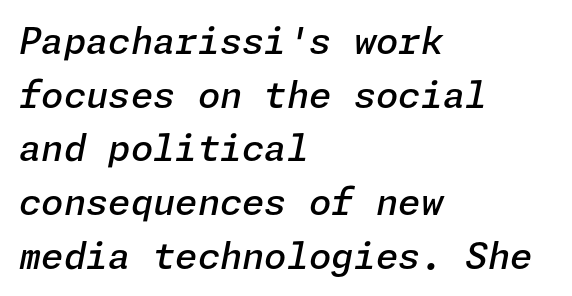
The image shows 36 px semibold type, italic (leaning right); set left-aligned, normal line spacing (1.49x), normal letter spacing, not underlined; low stroke contrast and a medium x-height.
